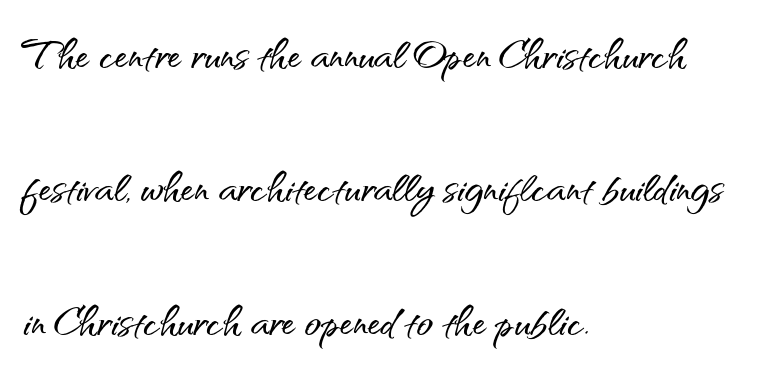
{"serif": "no", "width": "normal", "stroke_contrast": "medium", "x_height": "small", "monospaced": "no", "underline": "no", "align": "left", "line_spacing": "loose", "line_spacing_ratio": 2.47, "letter_spacing": "normal", "letter_spacing_em": 0.0, "glyph_px": 54}
